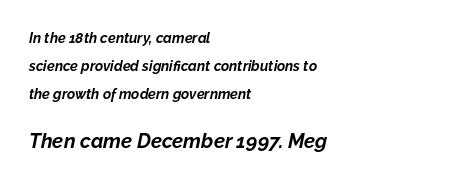
{"italic": "yes", "lean": "right", "slant_degrees": 12, "bold": "yes", "underline": "no", "align": "left", "line_spacing": "loose", "line_spacing_ratio": 2.0, "letter_spacing": "normal", "letter_spacing_em": 0.0, "larger_block": "second", "size_ratio": 1.43, "glyph_px": 20}
